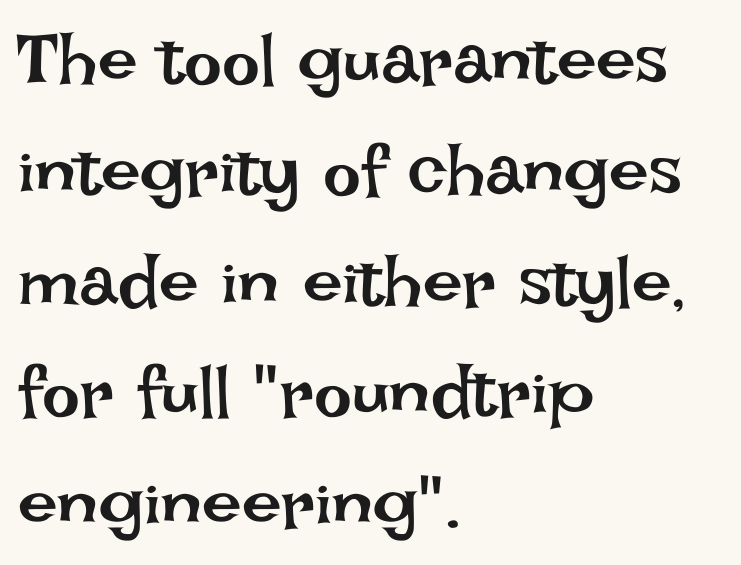
{"italic": "no", "bold": "no", "weight": "regular", "width": "normal", "stroke_contrast": "low", "x_height": "large", "monospaced": "no", "underline": "no", "align": "left", "line_spacing": "normal", "line_spacing_ratio": 1.56, "letter_spacing": "normal", "letter_spacing_em": 0.0, "glyph_px": 71}
